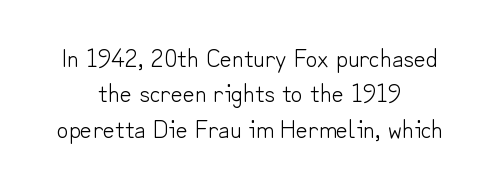
{"italic": "no", "bold": "no", "underline": "no", "align": "center", "line_spacing": "normal", "line_spacing_ratio": 1.36, "letter_spacing": "normal", "letter_spacing_em": 0.0, "glyph_px": 26}
